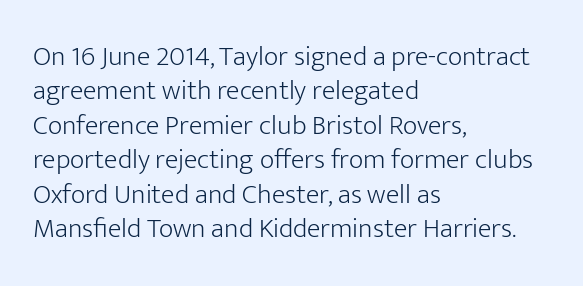
Q: Is the text bold? A: No.
Q: Is the text italic (slanted)? A: No, it is upright.
Q: Is the typeface a serif or a sans-serif typeface? A: Sans-serif.
Q: Is the text underlined? A: No.
Q: How is the paragraph aligned? A: Left-aligned.
Q: Is the spacing between letters normal or unusually wide? A: Normal.
Q: Width (condensed, normal, or wide)? A: Normal.
Q: Stroke contrast? A: Low.
Q: x-height? A: Medium.
Q: Monospaced? A: No.
